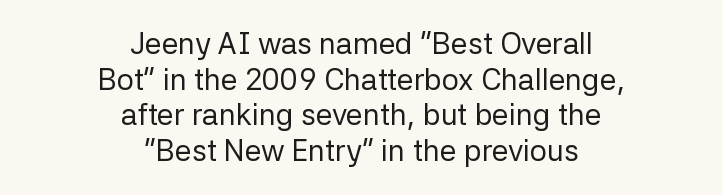
The image shows 30 px regular-weight sans-serif type, upright; set centered, line spacing 1.19x, normal letter spacing, not underlined; low stroke contrast and a medium x-height.
